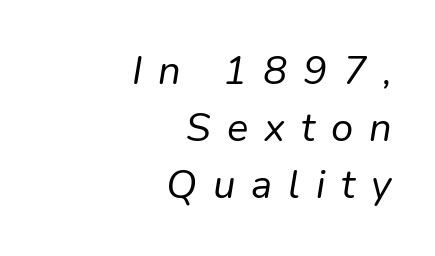
Q: Is the text bold? A: No.
Q: Is the text italic (slanted)? A: Yes, it leans right by about 9 degrees.
Q: Is the text underlined? A: No.
Q: How is the paragraph aligned? A: Right-aligned.
Q: Is the spacing between letters normal or unusually wide? A: Unusually wide.
Q: Is the spacing between lines tight, normal or loose? A: Normal.
Q: Width (condensed, normal, or wide)? A: Normal.
Q: Stroke contrast? A: Low.
Q: x-height? A: Medium.
Q: Monospaced? A: No.
